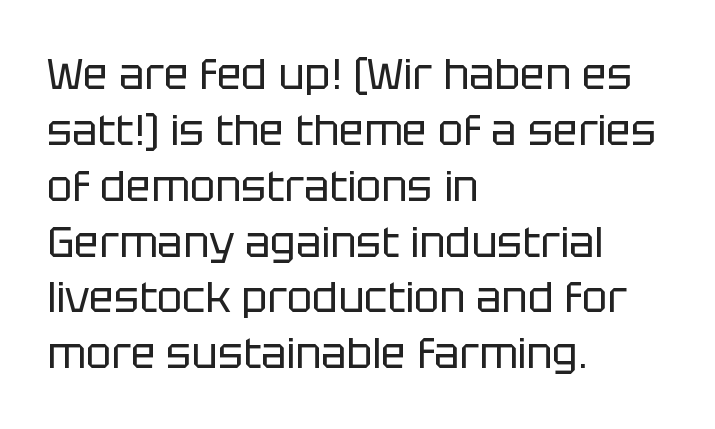
The letterforms sit shoulder to shoulder at normal distance. The face looks like a standard text weight, possibly lighter. Only glyphs here, with clear space below each row. Regular leading. Nope, not italic — everything's standing straight.
